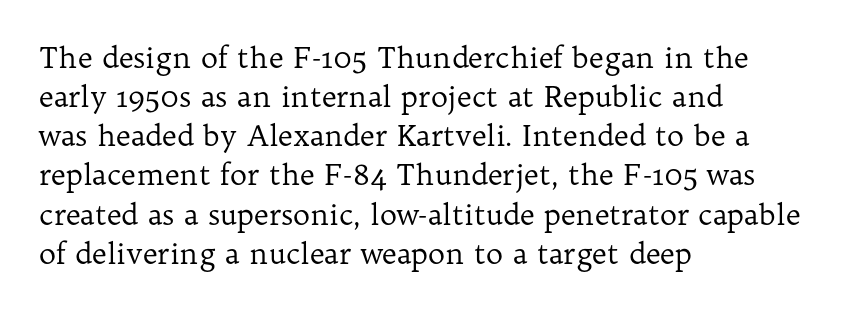
{"serif": "yes", "italic": "no", "bold": "no", "weight": "regular", "width": "normal", "stroke_contrast": "low", "x_height": "medium", "monospaced": "no", "underline": "no", "align": "left", "line_spacing": "normal", "line_spacing_ratio": 1.35, "letter_spacing": "normal", "letter_spacing_em": 0.0, "glyph_px": 29}
